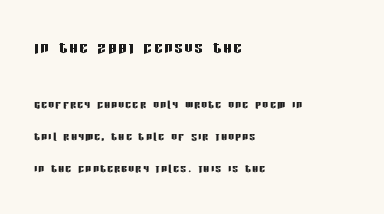
{"italic": "no", "underline": "no", "align": "left", "line_spacing": "loose", "line_spacing_ratio": 2.27, "larger_block": "first", "size_ratio": 1.43, "glyph_px": 20}
